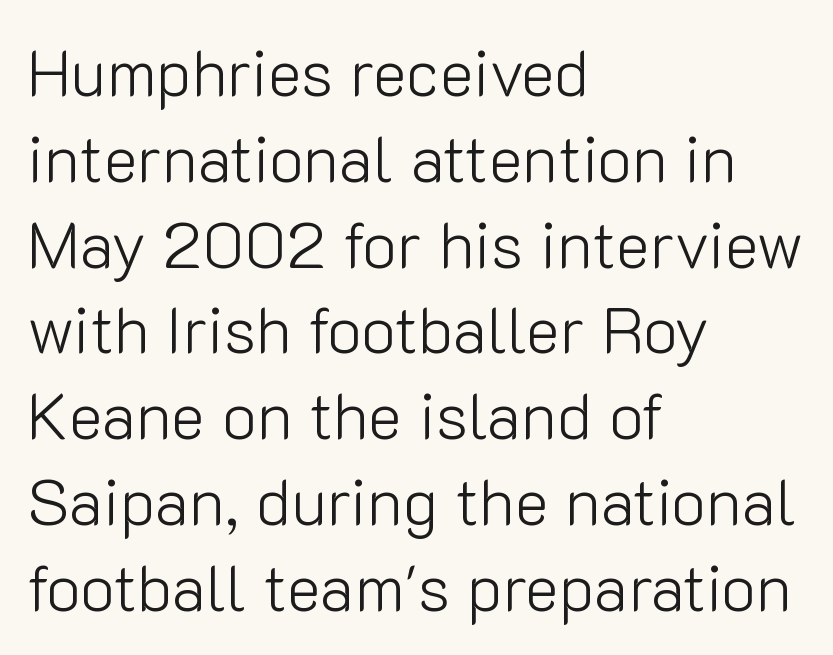
{"serif": "no", "italic": "no", "bold": "no", "weight": "light", "width": "normal", "stroke_contrast": "low", "x_height": "medium", "monospaced": "no", "underline": "no", "align": "left", "line_spacing": "normal", "line_spacing_ratio": 1.32, "letter_spacing": "normal", "letter_spacing_em": 0.0, "glyph_px": 65}
